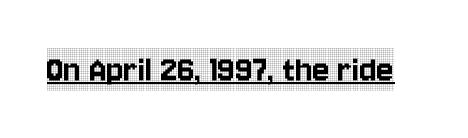
Q: Is the text italic (slanted)? A: No, it is upright.
Q: Is the typeface a serif or a sans-serif typeface? A: Serif.
Q: Is the text underlined? A: Yes.
Q: Is the spacing between letters normal or unusually wide? A: Normal.
Q: Width (condensed, normal, or wide)? A: Condensed.
Q: x-height? A: Large.
Q: Monospaced? A: No.
